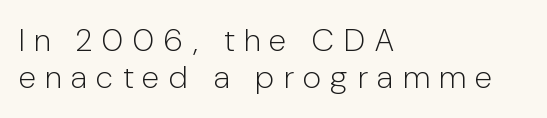
{"serif": "no", "italic": "no", "bold": "no", "weight": "light", "width": "condensed", "stroke_contrast": "low", "x_height": "medium", "monospaced": "no", "underline": "no", "align": "left", "line_spacing_ratio": 1.17, "letter_spacing": "wide", "letter_spacing_em": 0.31, "glyph_px": 32}
